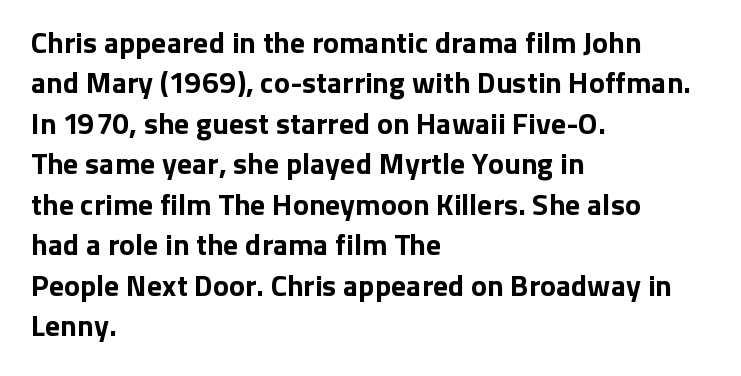
The image shows 30 px bold sans-serif type, upright; set left-aligned, normal line spacing (1.35x), normal letter spacing, not underlined; low stroke contrast and a medium x-height.
